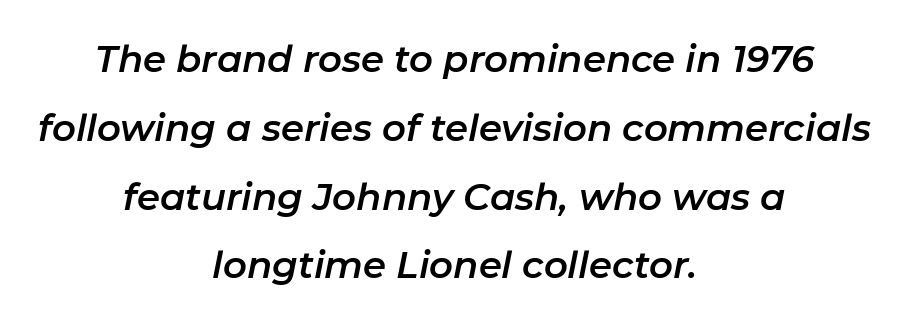
{"italic": "yes", "lean": "right", "slant_degrees": 11, "width": "normal", "stroke_contrast": "low", "x_height": "medium", "monospaced": "no", "underline": "no", "align": "center", "line_spacing_ratio": 1.86, "letter_spacing": "normal", "letter_spacing_em": 0.0, "glyph_px": 37}
